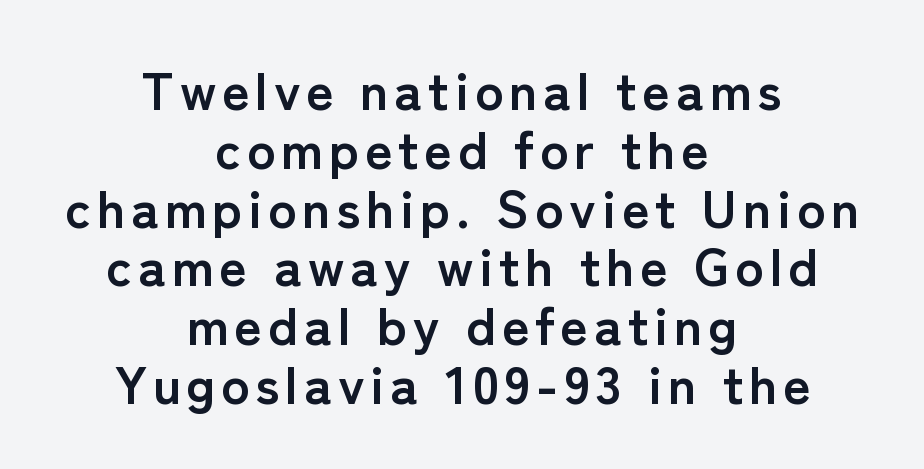
The image shows 53 px semibold sans-serif type, upright; set centered, tight line spacing (1.11x), not underlined; low stroke contrast and a medium x-height.
